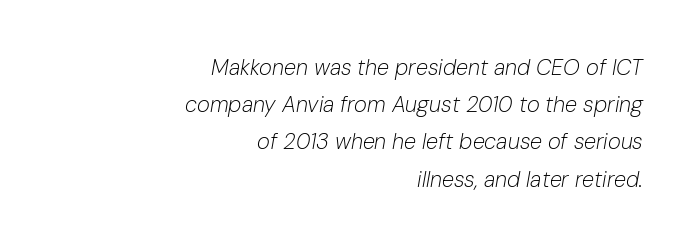
Q: Is the text bold? A: No.
Q: Is the text italic (slanted)? A: Yes, it leans right by about 10 degrees.
Q: Is the text underlined? A: No.
Q: How is the paragraph aligned? A: Right-aligned.
Q: Is the spacing between letters normal or unusually wide? A: Normal.
Q: Is the spacing between lines tight, normal or loose? A: Normal.
